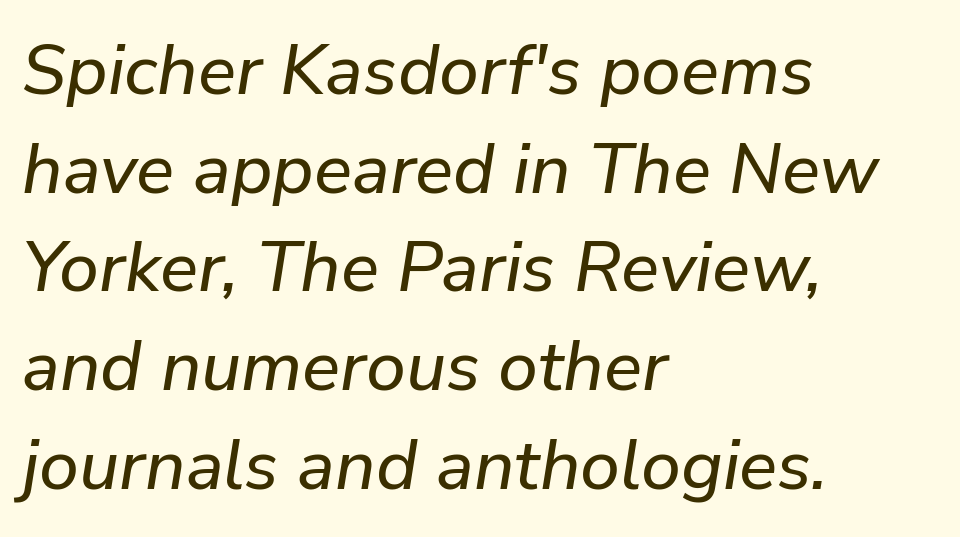
Posture: slanted. Summary of vertical rhythm: regular, with standard interline spacing. Here the designer chose a conventional face with non-uniform glyph widths. Honestly, there is no underline to notice here at all. What stands out about the letter spacing? Nothing — it is the standard amount. Does the copy run flush right? No — it runs flush left.
